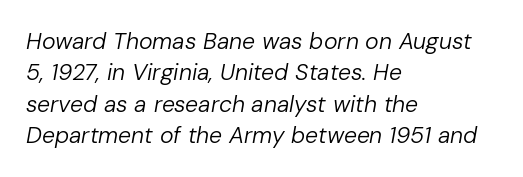
The passage shown is not bold in any degree. The face used here is rendered with its standard letterfit. Would a proofreader flag this as italicized? Yes. What's the leading like? Ordinary, nothing unusual. One-word summary of the alignment: left. Plain, unruled lines of type.
